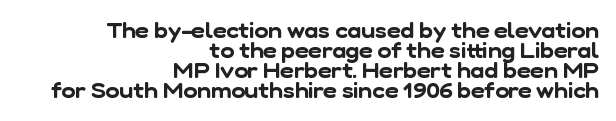
Q: Is the text underlined? A: No.
Q: How is the paragraph aligned? A: Right-aligned.
Q: Is the spacing between letters normal or unusually wide? A: Normal.
Q: Is the spacing between lines tight, normal or loose? A: Tight.
